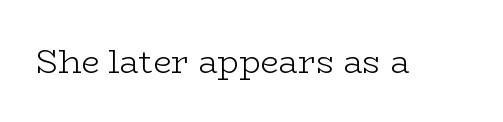
{"serif": "yes", "italic": "no", "bold": "no", "weight": "light", "width": "wide", "stroke_contrast": "low", "x_height": "medium", "monospaced": "no", "underline": "no", "letter_spacing": "normal", "letter_spacing_em": 0.0, "glyph_px": 33}
